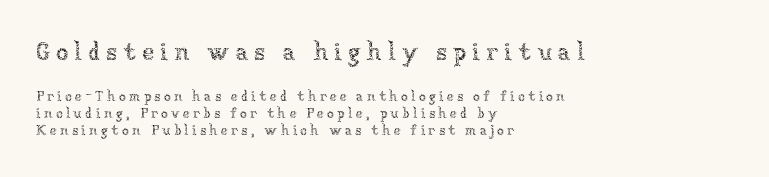
The cut favours lightness, reaching ordinary text weight at its darkest. Italic? Not at all — the glyphs are vertical. Line beginnings align vertically; line endings do not. No word sits above an underline. The tracking reads as deliberately expanded to a designer's eye.
